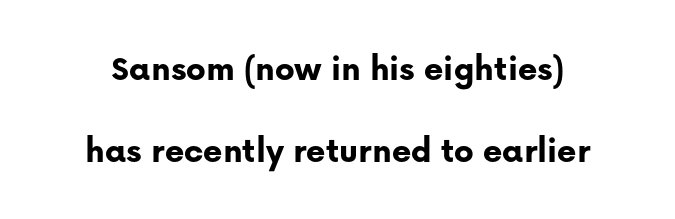
Q: Is the text bold? A: Yes.
Q: Is the text italic (slanted)? A: No, it is upright.
Q: Is the typeface a serif or a sans-serif typeface? A: Sans-serif.
Q: Is the text underlined? A: No.
Q: Is the spacing between letters normal or unusually wide? A: Normal.
Q: Is the spacing between lines tight, normal or loose? A: Loose.
Q: Width (condensed, normal, or wide)? A: Normal.
Q: Stroke contrast? A: Low.
Q: x-height? A: Medium.
Q: Monospaced? A: No.
